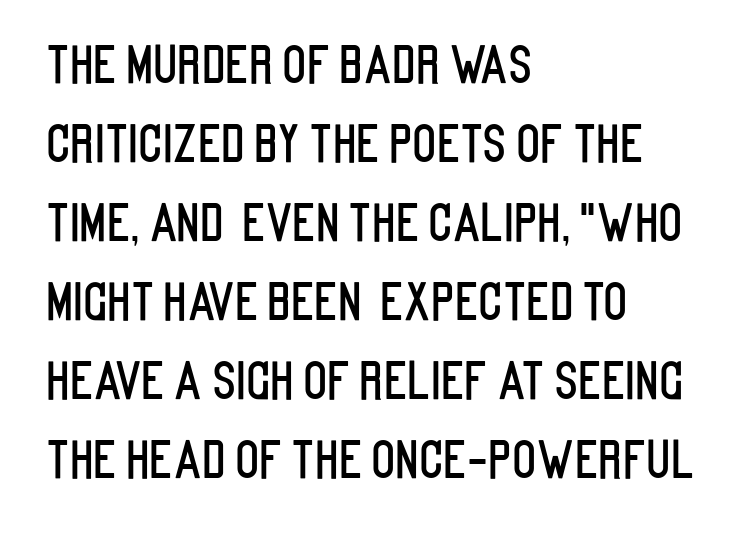
{"serif": "no", "italic": "no", "width": "condensed", "stroke_contrast": "low", "x_height": "large", "monospaced": "no", "underline": "no", "align": "left", "line_spacing": "normal", "line_spacing_ratio": 1.58, "letter_spacing": "normal", "letter_spacing_em": 0.0, "glyph_px": 50}
